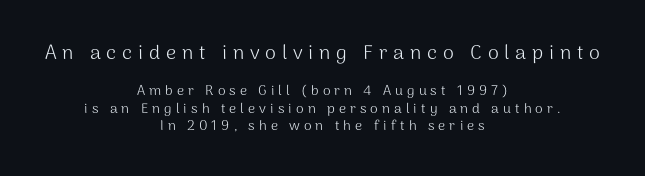
The image shows 20 px text type, upright; set centered, normal line spacing (1.28x), unusually wide letter spacing (+0.29 em), not underlined; the first (top) block is 1.43x larger.
